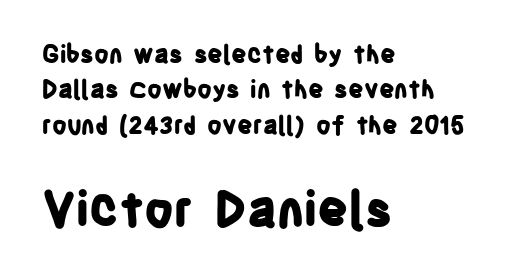
The axis of the letterforms is exactly vertical. How would I describe the line gaps? Plain and ordinary. Examine the stroke ends and you'll find no serifs. Has an underline been added? It has not.
